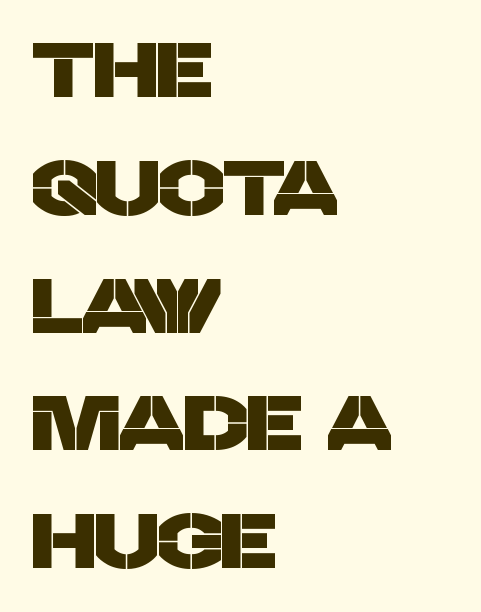
Q: Is the typeface a serif or a sans-serif typeface? A: Sans-serif.
Q: Is the text underlined? A: No.
Q: How is the paragraph aligned? A: Left-aligned.
Q: Is the spacing between letters normal or unusually wide? A: Normal.
Q: Is the spacing between lines tight, normal or loose? A: Normal.
Q: Width (condensed, normal, or wide)? A: Normal.
Q: Stroke contrast? A: Low.
Q: x-height? A: Large.
Q: Monospaced? A: No.
